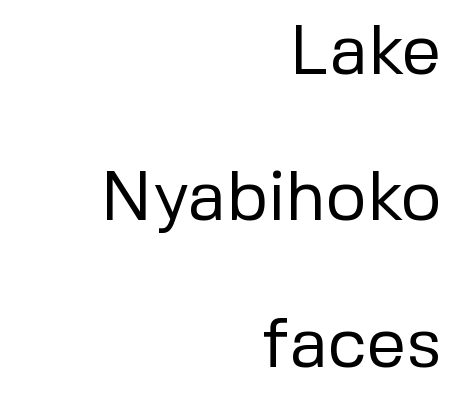
{"serif": "no", "italic": "no", "bold": "no", "weight": "regular", "width": "normal", "stroke_contrast": "low", "x_height": "medium", "monospaced": "no", "underline": "no", "align": "right", "line_spacing": "loose", "line_spacing_ratio": 2.09, "letter_spacing": "normal", "letter_spacing_em": 0.0, "glyph_px": 70}
